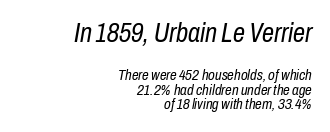
Reading down the block, your eye finds every line finishing at a fixed right position. On a weight scale, this lands at 450 or below. Slant detected: the letters are inclined. This rendering features lettering with no underline. Very little white space separates one row of letters from the next. This rendering leaves character spacing at its baseline value.
